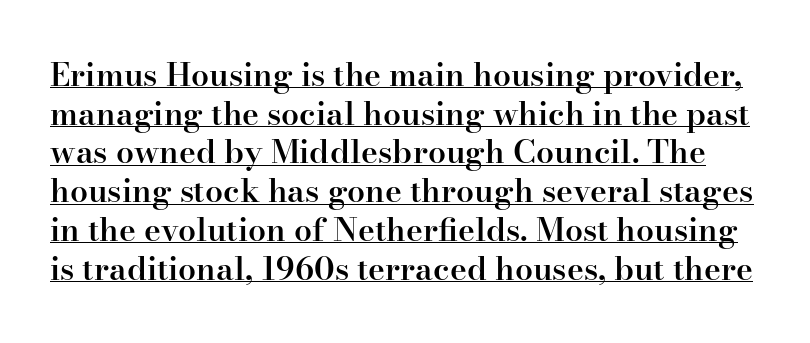
{"serif": "yes", "italic": "no", "bold": "semi", "weight": "semibold", "width": "normal", "stroke_contrast": "high", "x_height": "small", "monospaced": "no", "underline": "yes", "line_spacing_ratio": 1.21, "letter_spacing": "normal", "letter_spacing_em": 0.0, "glyph_px": 32}
